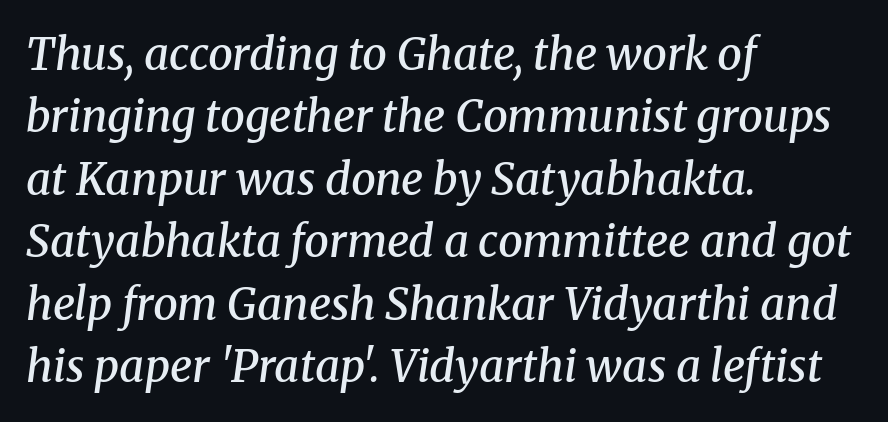
Q: Is the text bold? A: Semi-bold.
Q: Is the text italic (slanted)? A: Yes, it leans right by about 8 degrees.
Q: Is the typeface a serif or a sans-serif typeface? A: Serif.
Q: Is the text underlined? A: No.
Q: How is the paragraph aligned? A: Left-aligned.
Q: Is the spacing between letters normal or unusually wide? A: Normal.
Q: Is the spacing between lines tight, normal or loose? A: Normal.
Q: Width (condensed, normal, or wide)? A: Normal.
Q: Stroke contrast? A: Medium.
Q: x-height? A: Medium.
Q: Monospaced? A: No.
